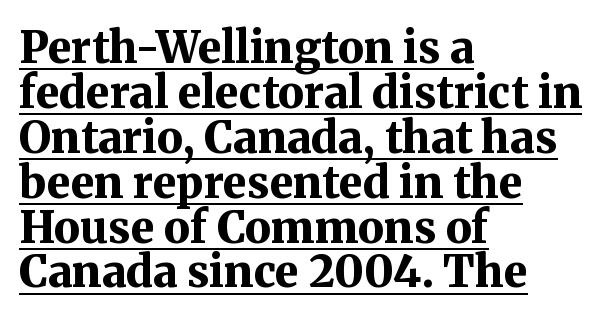
{"serif": "yes", "italic": "no", "bold": "yes", "weight": "bold", "width": "normal", "stroke_contrast": "medium", "x_height": "medium", "monospaced": "no", "underline": "yes", "align": "left", "line_spacing": "tight", "line_spacing_ratio": 1.02, "letter_spacing": "normal", "letter_spacing_em": 0.0, "glyph_px": 44}
